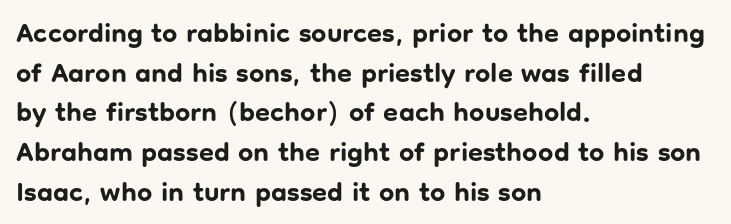
The glyphs are unaccompanied by any horizontal stroke below them. The characters look thick and weighty, a clear bold. Horizontally, the lines are justified to the leading edge only. Successive baselines arrive at the customary interval. Ordinary non-slanted type is in use.
